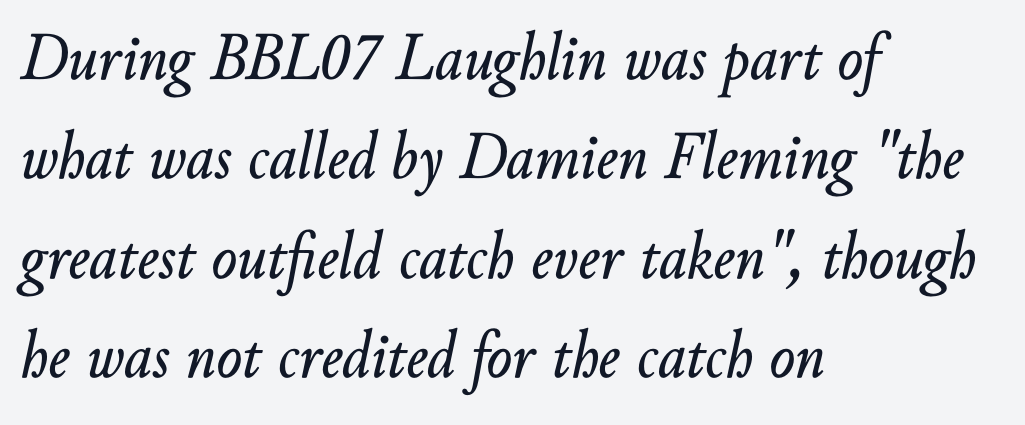
Q: Is the text italic (slanted)? A: Yes, it leans right by about 10 degrees.
Q: Is the text underlined? A: No.
Q: How is the paragraph aligned? A: Left-aligned.
Q: Is the spacing between letters normal or unusually wide? A: Normal.
Q: Is the spacing between lines tight, normal or loose? A: Normal.
Q: Width (condensed, normal, or wide)? A: Normal.
Q: Stroke contrast? A: Low.
Q: x-height? A: Small.
Q: Monospaced? A: No.
